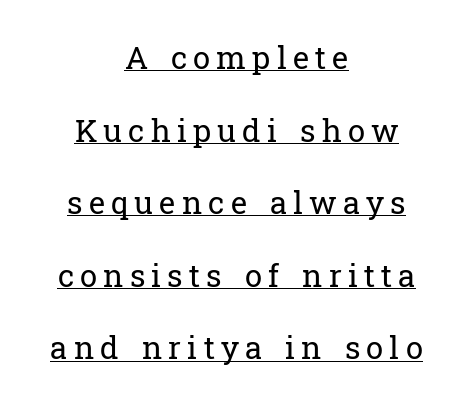
The image shows 31 px regular-weight serif type, upright; set centered, loose line spacing (2.34x), unusually wide letter spacing (+0.2 em), underlined; low stroke contrast and a medium x-height.
